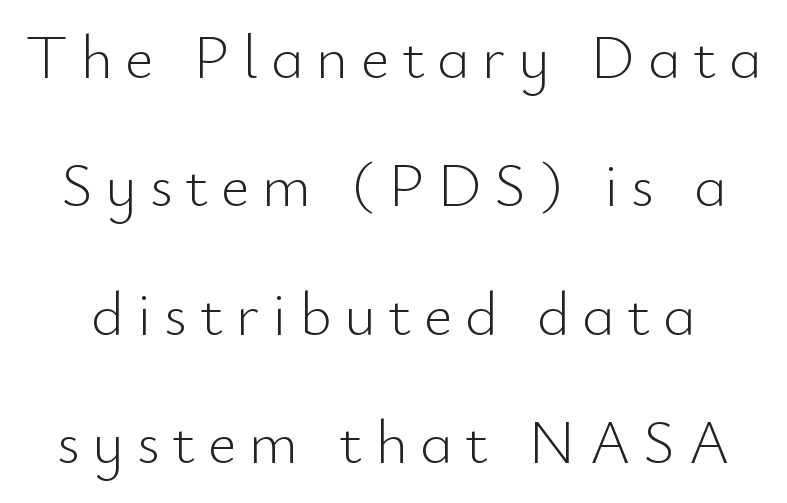
{"serif": "no", "italic": "no", "bold": "no", "weight": "light", "width": "normal", "stroke_contrast": "low", "x_height": "small", "monospaced": "no", "underline": "no", "line_spacing": "loose", "line_spacing_ratio": 2.07, "letter_spacing": "wide", "letter_spacing_em": 0.2, "glyph_px": 62}
